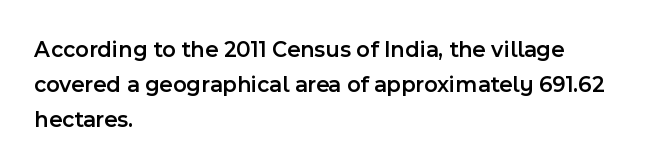
Q: Is the text bold? A: Semi-bold.
Q: Is the text italic (slanted)? A: No, it is upright.
Q: Is the text underlined? A: No.
Q: How is the paragraph aligned? A: Left-aligned.
Q: Is the spacing between letters normal or unusually wide? A: Normal.
Q: Is the spacing between lines tight, normal or loose? A: Normal.
